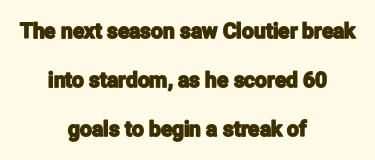
Q: Is the text italic (slanted)? A: No, it is upright.
Q: Is the text underlined? A: No.
Q: How is the paragraph aligned? A: Centered.
Q: Is the spacing between letters normal or unusually wide? A: Normal.
Q: Is the spacing between lines tight, normal or loose? A: Loose.
